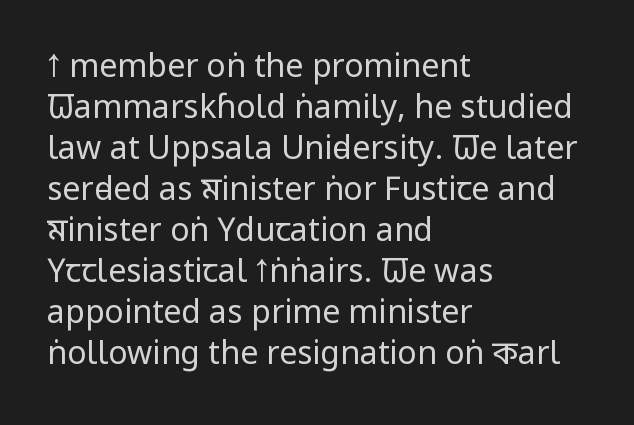
Q: Is the text bold? A: No.
Q: Is the text italic (slanted)? A: No, it is upright.
Q: Is the typeface a serif or a sans-serif typeface? A: Sans-serif.
Q: Is the text underlined? A: No.
Q: How is the paragraph aligned? A: Left-aligned.
Q: Is the spacing between letters normal or unusually wide? A: Normal.
Q: Is the spacing between lines tight, normal or loose? A: Normal.
Q: Width (condensed, normal, or wide)? A: Condensed.
Q: Stroke contrast? A: Low.
Q: x-height? A: Large.
Q: Monospaced? A: No.
